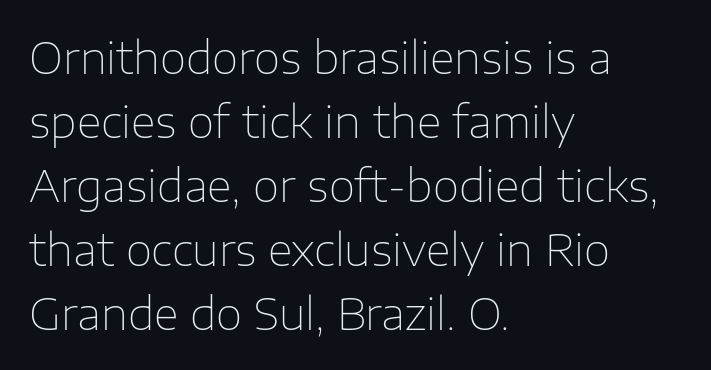
Q: Is the text bold? A: No.
Q: Is the text italic (slanted)? A: No, it is upright.
Q: Is the typeface a serif or a sans-serif typeface? A: Sans-serif.
Q: Is the text underlined? A: No.
Q: How is the paragraph aligned? A: Left-aligned.
Q: Is the spacing between letters normal or unusually wide? A: Normal.
Q: Is the spacing between lines tight, normal or loose? A: Normal.
Q: Width (condensed, normal, or wide)? A: Normal.
Q: Stroke contrast? A: Low.
Q: x-height? A: Medium.
Q: Monospaced? A: No.
